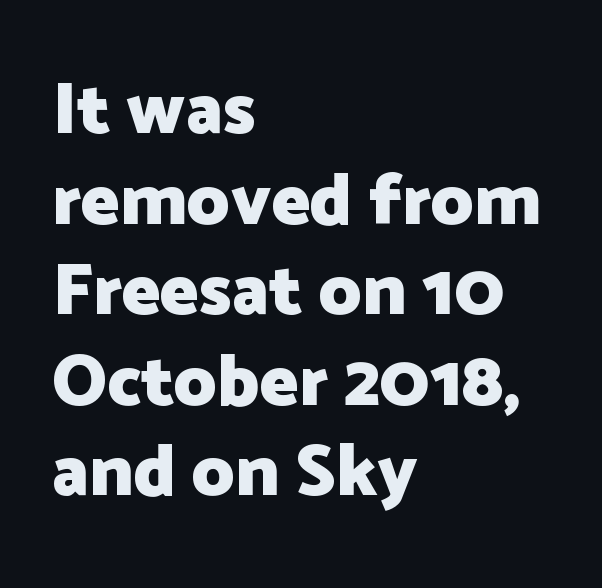
{"serif": "no", "italic": "no", "bold": "yes", "weight": "heavy", "width": "normal", "stroke_contrast": "low", "x_height": "medium", "monospaced": "no", "underline": "no", "align": "left", "line_spacing_ratio": 1.24, "letter_spacing": "normal", "letter_spacing_em": 0.0, "glyph_px": 73}
